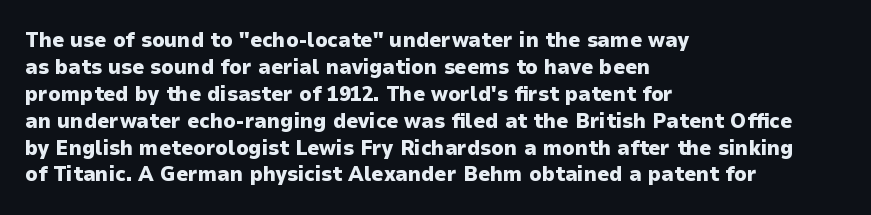
Q: Is the text bold? A: Yes.
Q: Is the text italic (slanted)? A: No, it is upright.
Q: Is the text underlined? A: No.
Q: How is the paragraph aligned? A: Left-aligned.
Q: Is the spacing between letters normal or unusually wide? A: Normal.
Q: Is the spacing between lines tight, normal or loose? A: Normal.
